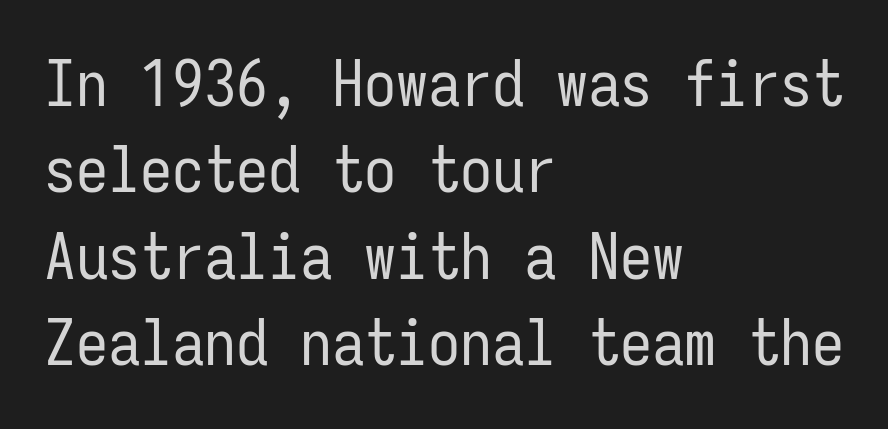
The image shows 64 px regular-weight, condensed sans-serif type, upright, monospaced; set left-aligned, normal line spacing (1.35x), normal letter spacing, not underlined; low stroke contrast and a medium x-height.
